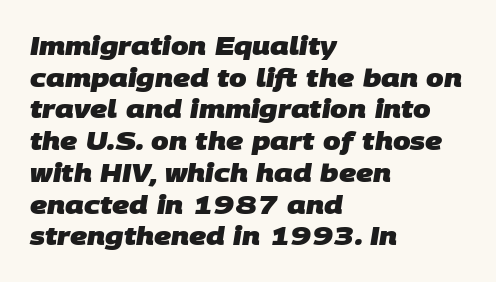
Strong, thick strokes mark this as bold type. Letter spacing: default. Clear beneath every line of the passage. The vertical gap from one line to the next is medium. Where is the straight margin? On the left.
